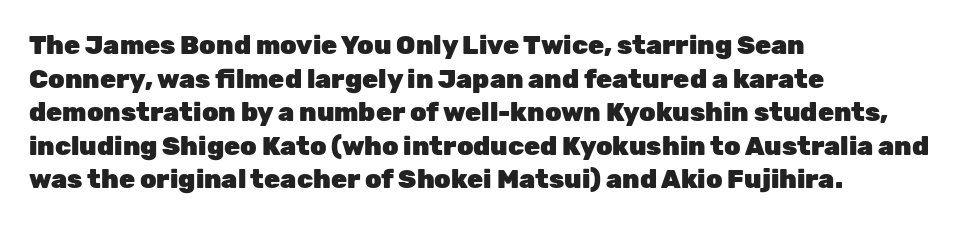
{"italic": "no", "bold": "yes", "underline": "no", "align": "left", "line_spacing": "normal", "line_spacing_ratio": 1.29, "letter_spacing": "normal", "letter_spacing_em": 0.0, "glyph_px": 26}
